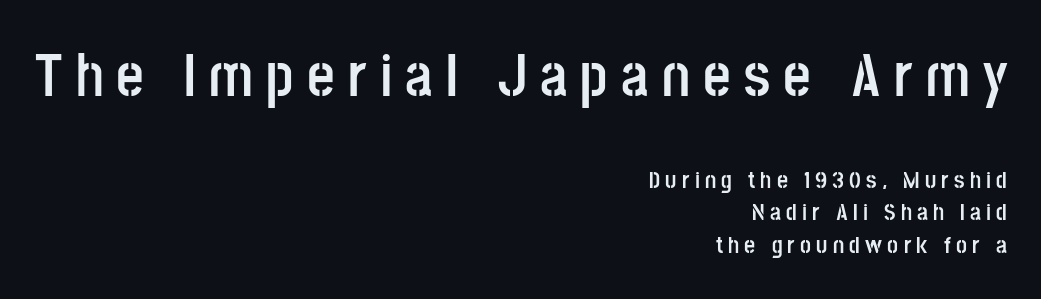
Two sizes are in play, and the larger belongs to the first block. The lettering stays uniformly vertical, giving the passage a roman look. Any mark beneath the type? The region is blank. Font category for this specimen: sans-serif. The passage shown stacks its lines at a standard gap. Stroke thickness is high; the sample reads as a true bold.
